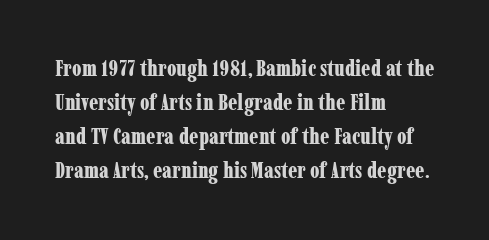
{"italic": "no", "bold": "yes", "underline": "no", "align": "left", "line_spacing": "normal", "line_spacing_ratio": 1.55, "letter_spacing": "normal", "letter_spacing_em": 0.0, "glyph_px": 22}
